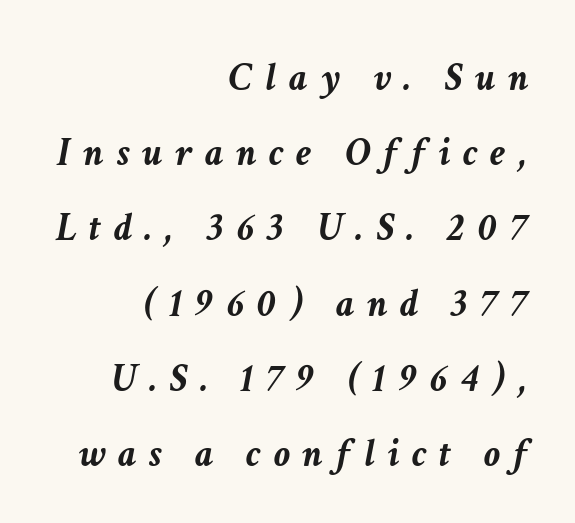
The image shows 40 px semibold type, italic (leaning right); set right-aligned, line spacing 1.88x, unusually wide letter spacing (+0.32 em), not underlined; low stroke contrast and a medium x-height.
